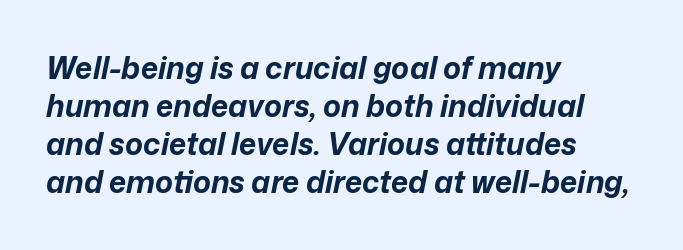
Q: Is the text bold? A: Yes.
Q: Is the text italic (slanted)? A: Yes, it leans right by about 12 degrees.
Q: Is the text underlined? A: No.
Q: How is the paragraph aligned? A: Left-aligned.
Q: Is the spacing between letters normal or unusually wide? A: Normal.
Q: Is the spacing between lines tight, normal or loose? A: Normal.
Q: Width (condensed, normal, or wide)? A: Normal.
Q: Stroke contrast? A: Low.
Q: x-height? A: Medium.
Q: Monospaced? A: No.
